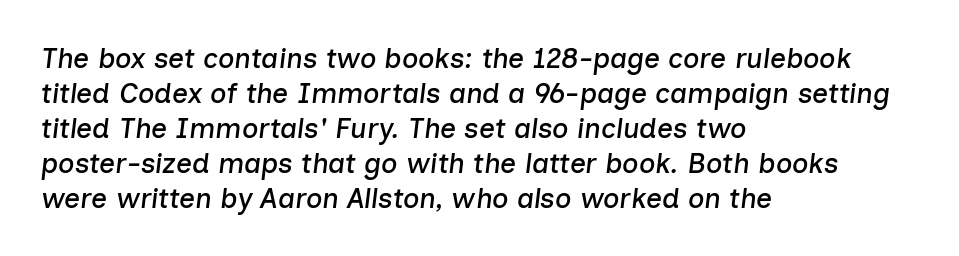
Q: Is the text italic (slanted)? A: Yes, it leans right by about 7 degrees.
Q: Is the text underlined? A: No.
Q: How is the paragraph aligned? A: Left-aligned.
Q: Is the spacing between letters normal or unusually wide? A: Normal.
Q: Is the spacing between lines tight, normal or loose? A: Normal.
Q: Width (condensed, normal, or wide)? A: Normal.
Q: Stroke contrast? A: Low.
Q: x-height? A: Medium.
Q: Monospaced? A: No.
